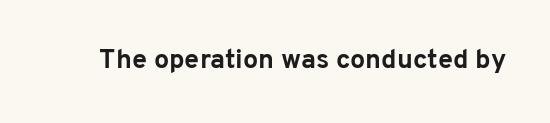
What stands out about the letter spacing? Nothing — it is the standard amount. No italicization has been applied; the sample stays upright. The gap between lines stays unmarked. Thick stems and heavy bowls — unmistakably bold.
